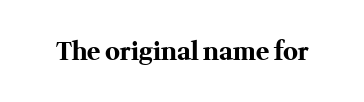
The image shows 25 px bold type, upright; set normal letter spacing, not underlined.
